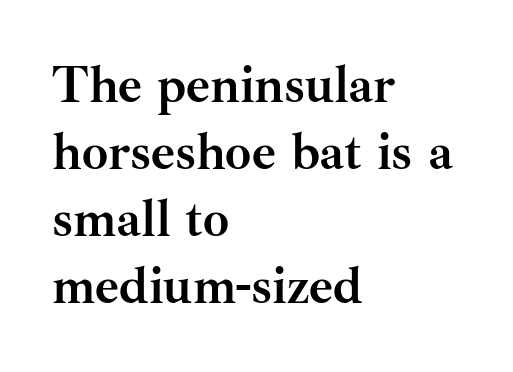
Glance below the letters and you will spot only blank space. These lines keep a tight, regular rhythm from letter to letter. Ascenders rise straight up at ninety degrees. Spacing verdict: proportional, widths tailored to each character. Strokes here are thick enough to call this a true bold. A normal amount of white space separates one row of letters from the next.
